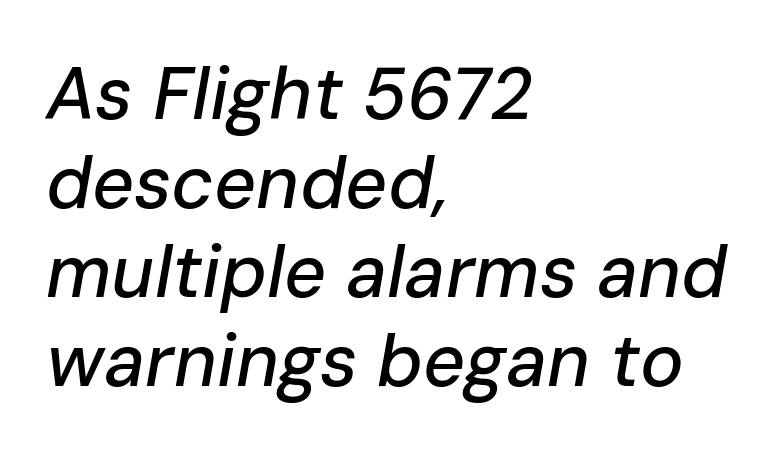
{"italic": "yes", "lean": "right", "slant_degrees": 10, "width": "normal", "stroke_contrast": "low", "x_height": "medium", "monospaced": "no", "underline": "no", "align": "left", "line_spacing_ratio": 1.22, "letter_spacing": "normal", "letter_spacing_em": 0.0, "glyph_px": 73}
